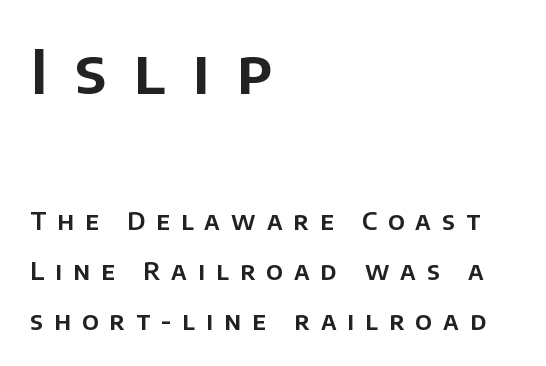
The image shows 62 px sans-serif type, upright; set left-aligned, loose line spacing (2.0x), unusually wide letter spacing (+0.44 em), not underlined; the first (top) block is 2.48x larger; low stroke contrast and a large x-height.
